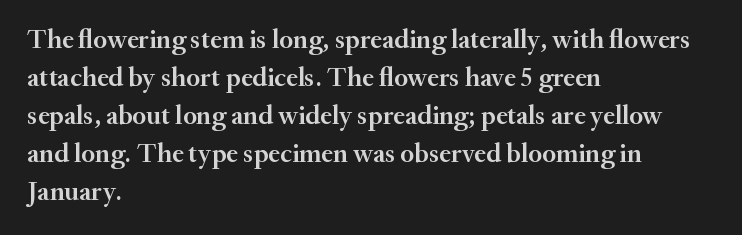
{"italic": "no", "bold": "semi", "underline": "no", "align": "left", "line_spacing": "normal", "line_spacing_ratio": 1.41, "letter_spacing": "normal", "letter_spacing_em": 0.0, "glyph_px": 27}
